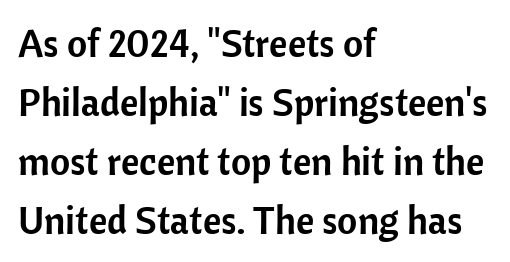
The image shows 39 px sans-serif type, upright; set left-aligned, normal line spacing (1.51x), normal letter spacing, not underlined; low stroke contrast and a medium x-height.
